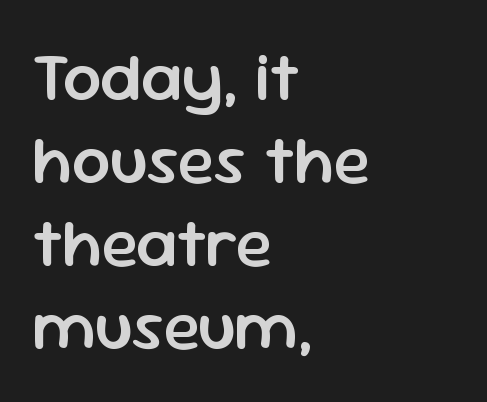
The lines in this sample share a left origin and differ only in where they stop. Do the characters align in a grid? No, the font is proportional. Only glyphs here, with clear space below each row. Stems and bowls a touch heavier than normal — semibold.
